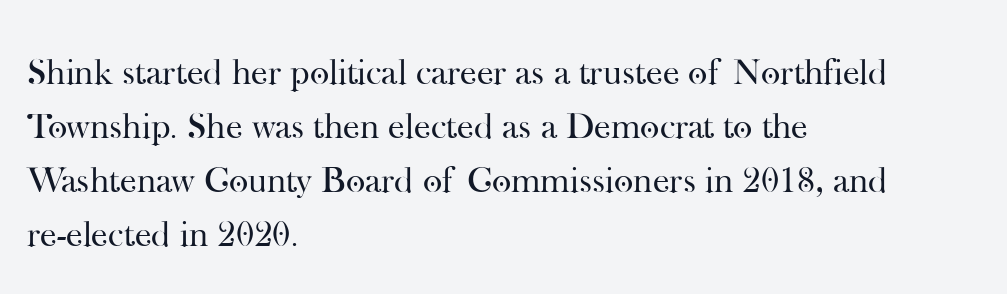
Q: Is the text bold? A: No.
Q: Is the text italic (slanted)? A: No, it is upright.
Q: Is the typeface a serif or a sans-serif typeface? A: Serif.
Q: Is the text underlined? A: No.
Q: How is the paragraph aligned? A: Left-aligned.
Q: Is the spacing between letters normal or unusually wide? A: Normal.
Q: Is the spacing between lines tight, normal or loose? A: Normal.
Q: Width (condensed, normal, or wide)? A: Normal.
Q: Stroke contrast? A: High.
Q: x-height? A: Small.
Q: Monospaced? A: No.
